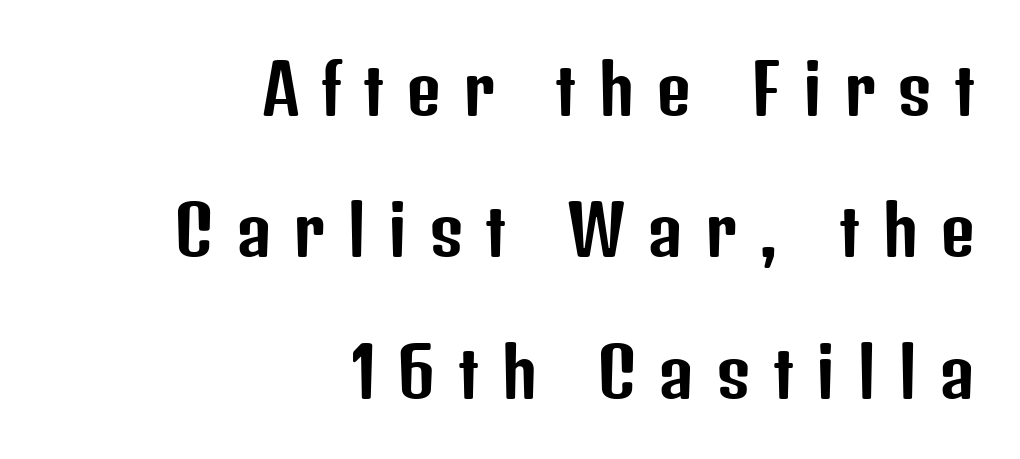
Q: Is the text italic (slanted)? A: No, it is upright.
Q: Is the typeface a serif or a sans-serif typeface? A: Sans-serif.
Q: Is the text underlined? A: No.
Q: How is the paragraph aligned? A: Right-aligned.
Q: Is the spacing between letters normal or unusually wide? A: Unusually wide.
Q: Is the spacing between lines tight, normal or loose? A: Loose.
Q: Width (condensed, normal, or wide)? A: Condensed.
Q: Stroke contrast? A: Low.
Q: x-height? A: Medium.
Q: Monospaced? A: No.
